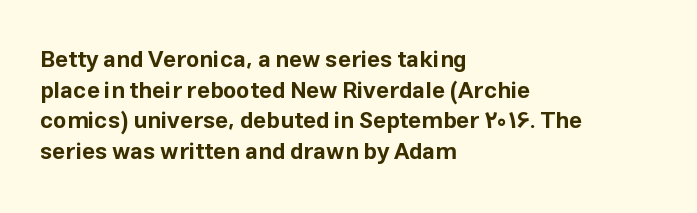
{"italic": "no", "bold": "yes", "underline": "no", "align": "left", "line_spacing": "normal", "line_spacing_ratio": 1.33, "letter_spacing": "normal", "letter_spacing_em": 0.0, "glyph_px": 23}
